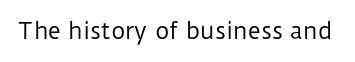
{"italic": "no", "bold": "no", "underline": "no", "letter_spacing": "normal", "letter_spacing_em": 0.0, "glyph_px": 22}
